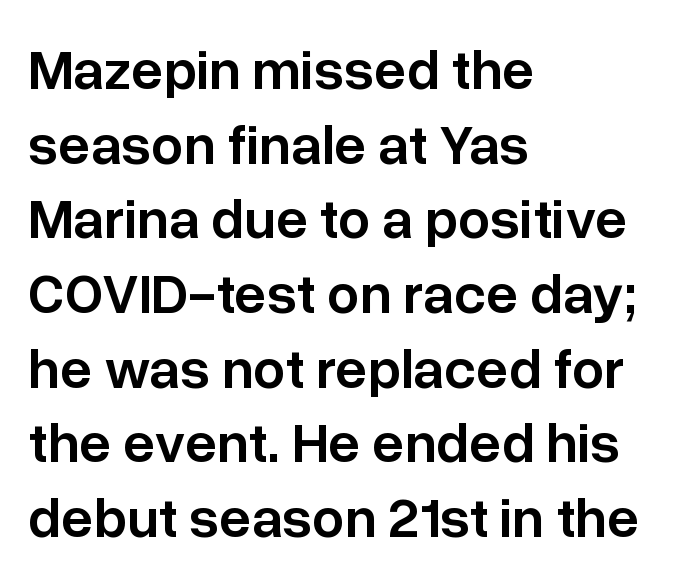
{"serif": "no", "italic": "no", "bold": "semi", "weight": "semibold", "width": "normal", "stroke_contrast": "low", "x_height": "medium", "monospaced": "no", "underline": "no", "align": "left", "line_spacing": "normal", "line_spacing_ratio": 1.31, "letter_spacing": "normal", "letter_spacing_em": 0.0, "glyph_px": 57}
